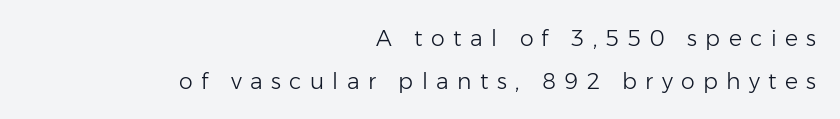
{"italic": "no", "bold": "no", "underline": "no", "align": "right", "line_spacing": "loose", "line_spacing_ratio": 1.95, "letter_spacing": "wide", "letter_spacing_em": 0.38, "glyph_px": 22}
